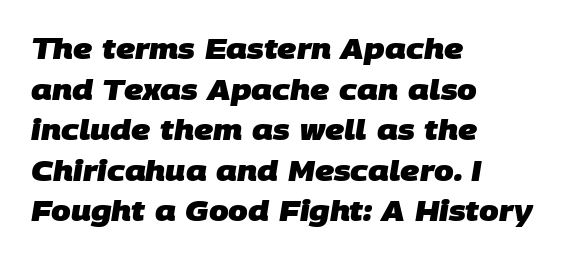
The image shows 28 px heavy sans-serif type; set left-aligned, normal line spacing (1.45x), normal letter spacing, not underlined; low stroke contrast and a large x-height.
